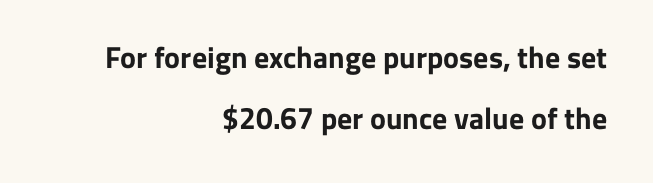
{"serif": "no", "italic": "no", "bold": "yes", "weight": "bold", "width": "normal", "stroke_contrast": "low", "x_height": "medium", "monospaced": "no", "underline": "no", "align": "right", "line_spacing": "loose", "line_spacing_ratio": 2.02, "letter_spacing": "normal", "letter_spacing_em": 0.0, "glyph_px": 30}
